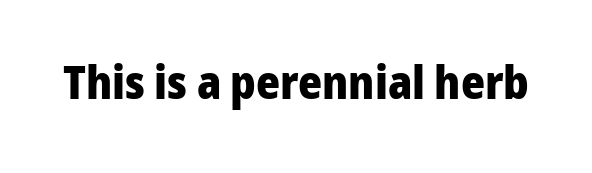
This rendering features lettering with no underline. The type sits square on the baseline with zero lean. Unlike a traditional serif, this face leaves its strokes unadorned. Is this a fixed-width face? No — the glyphs have proportional, varying widths.
